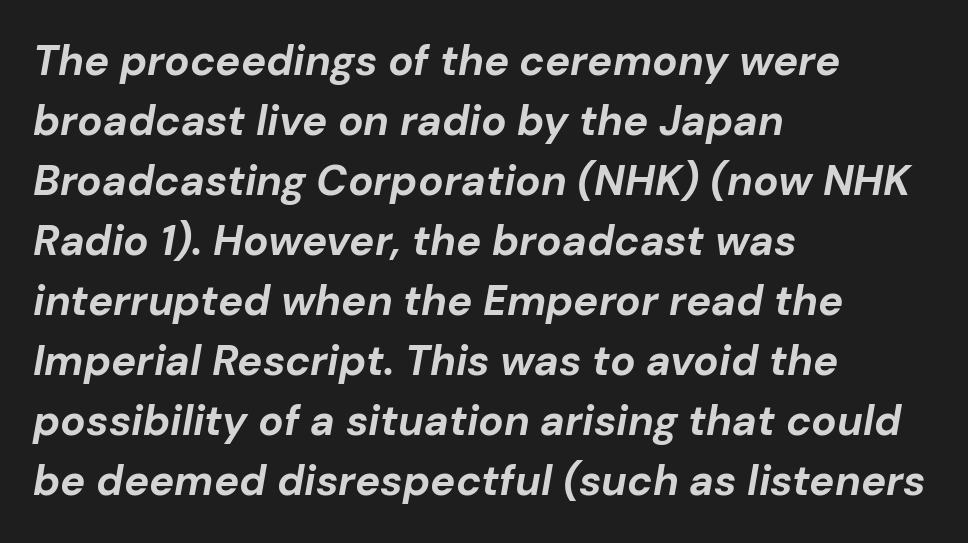
The image shows 42 px bold type, italic (leaning right); set left-aligned, normal line spacing (1.43x), normal letter spacing, not underlined; low stroke contrast and a medium x-height.
